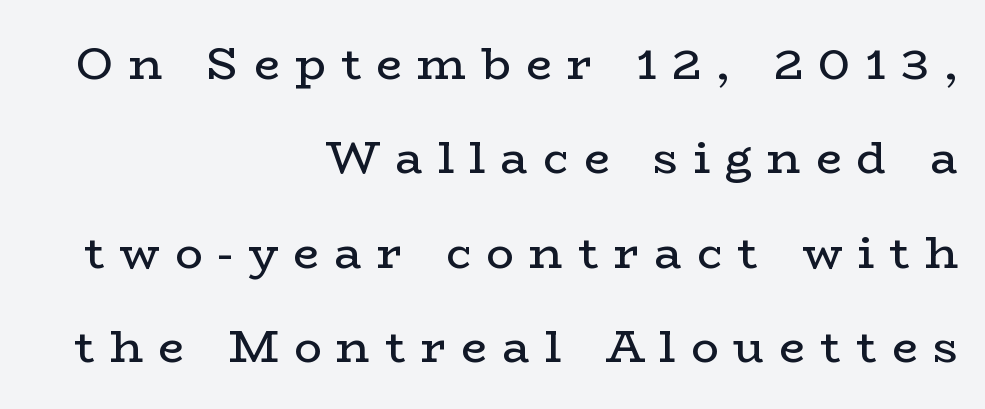
{"serif": "yes", "italic": "no", "bold": "no", "weight": "regular", "width": "wide", "stroke_contrast": "low", "x_height": "medium", "monospaced": "no", "underline": "no", "align": "right", "line_spacing": "loose", "line_spacing_ratio": 2.05, "letter_spacing": "wide", "letter_spacing_em": 0.33, "glyph_px": 46}
